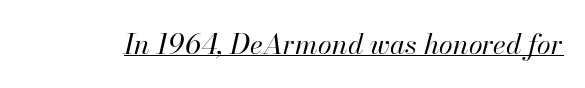
This sample uses an oblique cut, with every glyph tilted off the vertical. Think of a printed novel: that variable character pitch is what you see here. You can see a thin bar hugging the bottom of the glyphs. The strokes carry an ordinary text weight at most.
